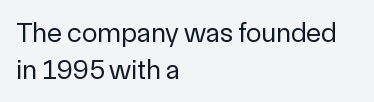
Q: Is the text bold? A: No.
Q: Is the text italic (slanted)? A: No, it is upright.
Q: Is the typeface a serif or a sans-serif typeface? A: Sans-serif.
Q: Is the text underlined? A: No.
Q: How is the paragraph aligned? A: Left-aligned.
Q: Is the spacing between letters normal or unusually wide? A: Normal.
Q: Is the spacing between lines tight, normal or loose? A: Normal.
Q: Width (condensed, normal, or wide)? A: Normal.
Q: x-height? A: Medium.
Q: Monospaced? A: No.
